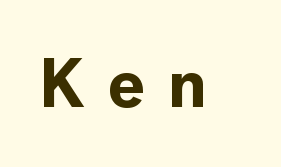
{"serif": "no", "italic": "no", "bold": "yes", "weight": "bold", "width": "normal", "x_height": "medium", "monospaced": "no", "underline": "no", "letter_spacing": "wide", "letter_spacing_em": 0.33, "glyph_px": 69}
